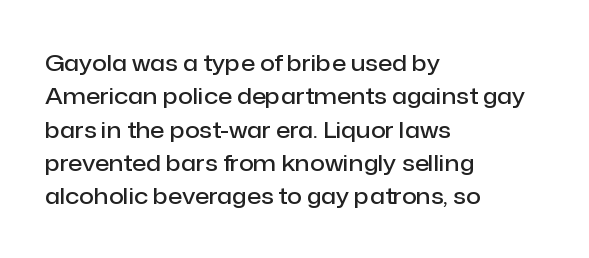
The image shows 23 px text type, upright; set left-aligned, normal line spacing (1.45x), normal letter spacing, not underlined.
